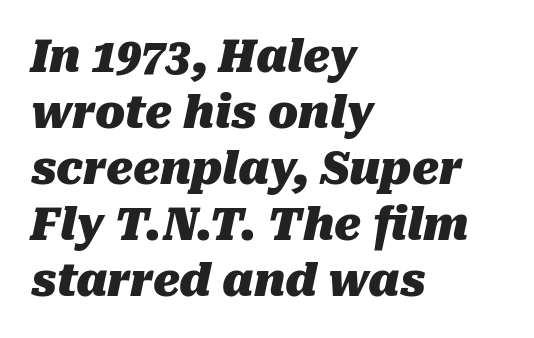
The string is rendered with underlining switched off. Nothing unusual about the tracking: characters are spaced as the font intends. A student would call this left alignment; a typographer would say flush left, rag right. Regular leading.
